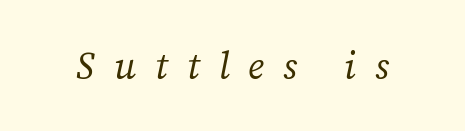
Characters are canted at an angle relative to the baseline's perpendicular. To sum up the face: it has serifs. The baseline area is clear. Nothing heavy about these letters — not bold at all. The rendering uses natural spacing where letterforms have individual widths. The line texture is sparse and dotted thanks to wide tracking.
